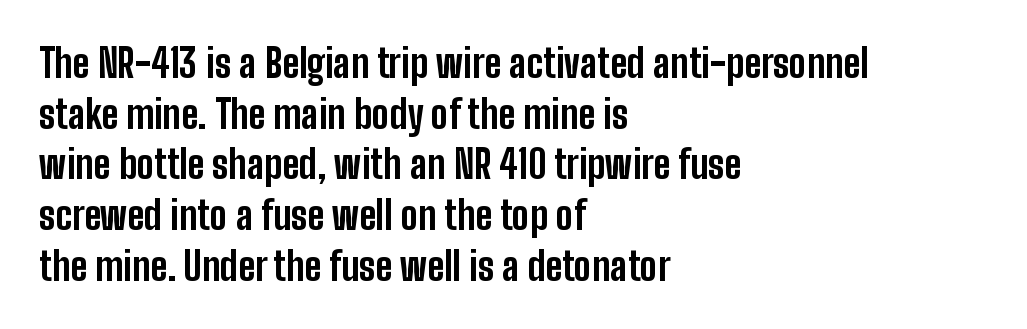
{"serif": "no", "italic": "no", "bold": "yes", "weight": "bold", "width": "condensed", "stroke_contrast": "low", "x_height": "medium", "monospaced": "no", "underline": "no", "align": "left", "line_spacing": "normal", "line_spacing_ratio": 1.3, "letter_spacing": "normal", "letter_spacing_em": 0.0, "glyph_px": 39}
